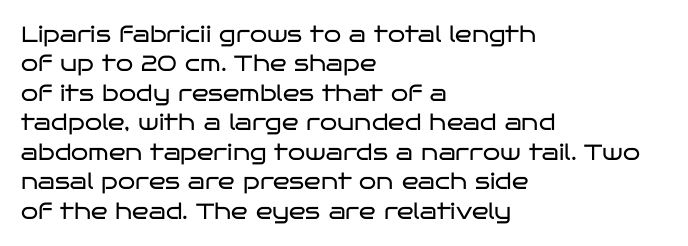
Bare-footed words on every line. Every stem runs plumb, perpendicular to the baseline. The typesetting does not lean heavy: it is not bold. Tracking value appears to be zero — textbook default spacing. The vertical gap from one line to the next is medium.
